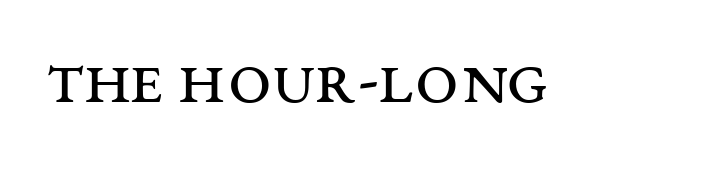
Q: Is the text bold? A: No.
Q: Is the text italic (slanted)? A: No, it is upright.
Q: Is the typeface a serif or a sans-serif typeface? A: Serif.
Q: Is the text underlined? A: No.
Q: Is the spacing between letters normal or unusually wide? A: Normal.
Q: Width (condensed, normal, or wide)? A: Wide.
Q: Stroke contrast? A: Medium.
Q: x-height? A: Large.
Q: Monospaced? A: No.
